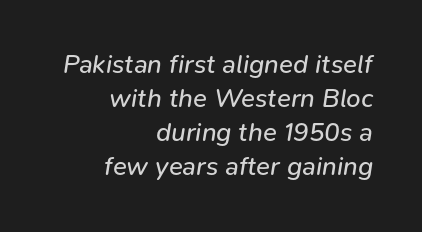
The image shows 26 px text type, italic (leaning right); set right-aligned, normal line spacing (1.31x), normal letter spacing, not underlined.
